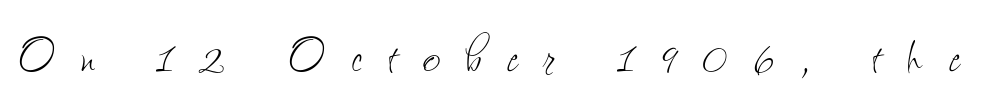
Between one letter and the next there's a generous, obvious gap. The zone under the glyphs is completely vacant. Here the designer chose a conventional face with non-uniform glyph widths. The weight would be labelled regular, book, light, or lighter still.
